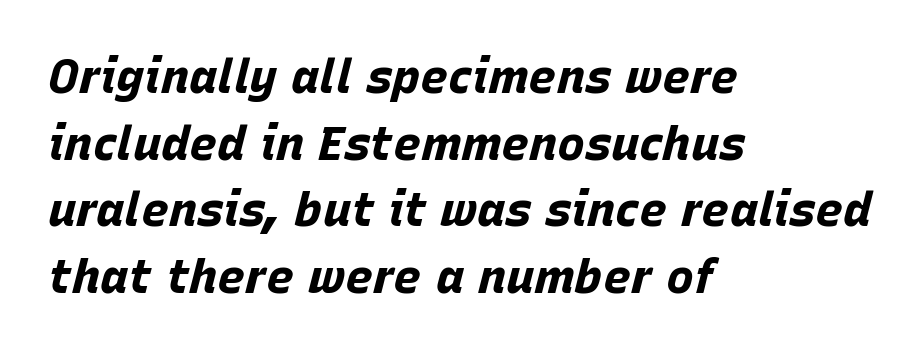
Do the characters align in a grid? No, the font is proportional. Anything drawn beneath the words? Only blank space. Notice how thick the strokes are: this is what a full bold looks like. Summary of vertical rhythm: regular, with standard interline spacing. Default kerning and tracking; the words read as compact shapes.
